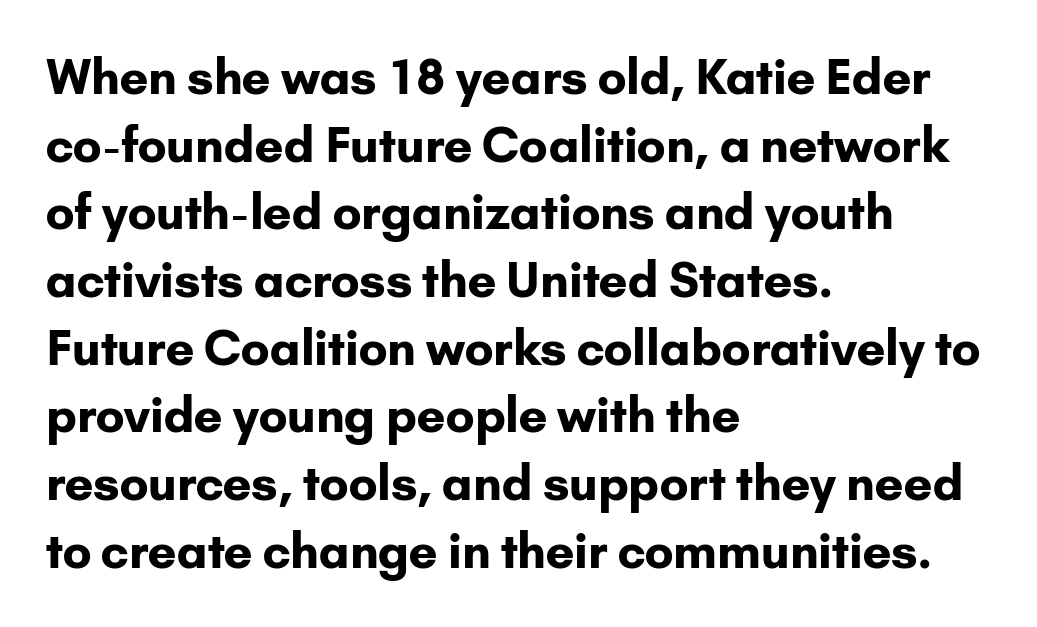
Nobody drew a line under any word here. The compositor pushed each line to the left boundary. Every character sits straight up, as roman type does. To sum up the face: it is a sans, with no serifs.
